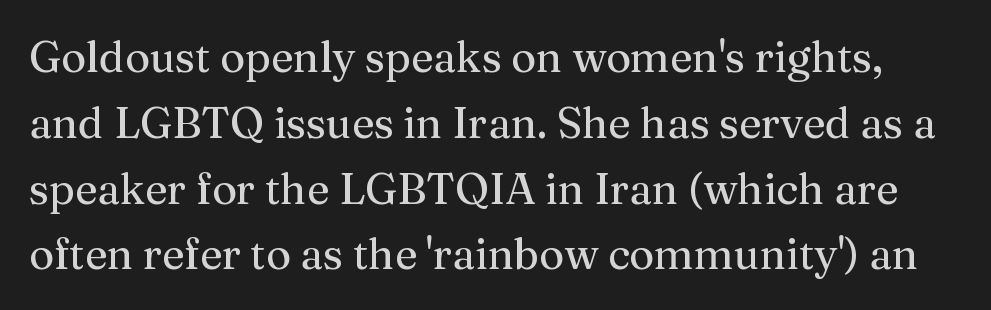
Q: Is the text bold? A: No.
Q: Is the text italic (slanted)? A: No, it is upright.
Q: Is the typeface a serif or a sans-serif typeface? A: Serif.
Q: Is the text underlined? A: No.
Q: Is the spacing between letters normal or unusually wide? A: Normal.
Q: Is the spacing between lines tight, normal or loose? A: Normal.
Q: Width (condensed, normal, or wide)? A: Normal.
Q: Stroke contrast? A: Medium.
Q: x-height? A: Medium.
Q: Monospaced? A: No.
